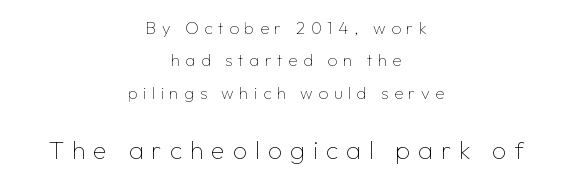
Quick note: underline off. Size hierarchy here favors the trailing block over the leading one. Typeset on center — no edge is straight. The strokes carry an ordinary text weight at most. Baseline-to-baseline distance is far greater than the letter height.
